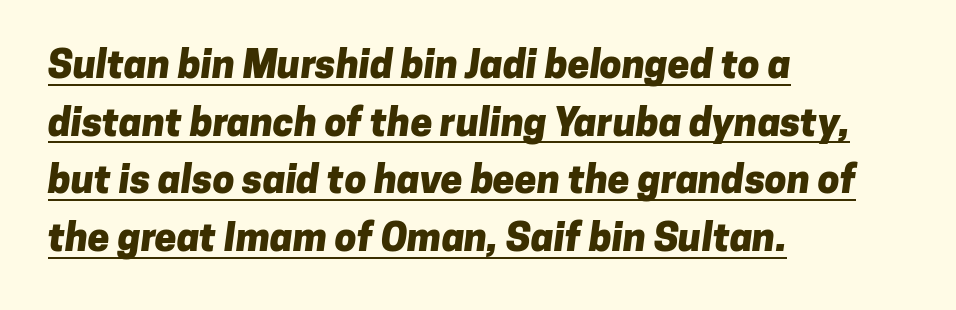
Heavy-handed strokes throughout: this text is bold. The setting favours the left margin, as ordinary paragraphs usually do. Stroke terminals: plain, sans-serif. What decoration does the sample have? An underline.
